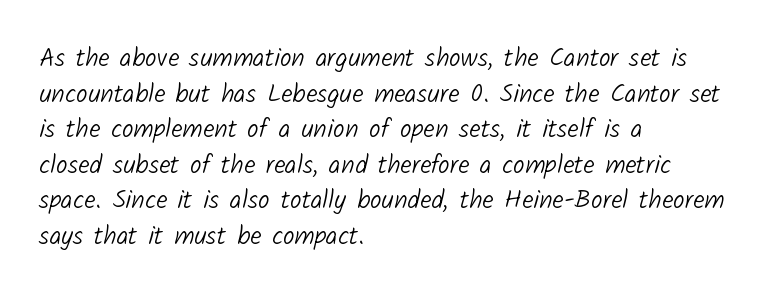
The image shows 26 px text type; set left-aligned, normal line spacing (1.37x), normal letter spacing, not underlined.
